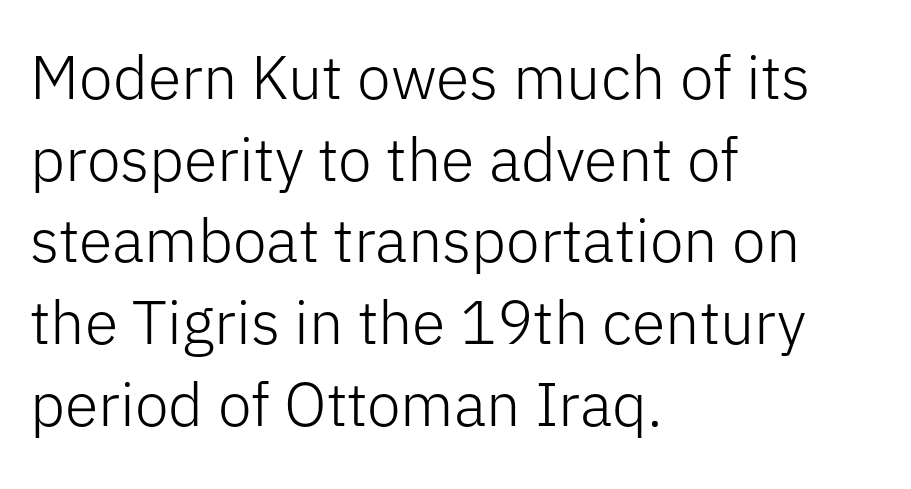
Q: Is the text bold? A: No.
Q: Is the text italic (slanted)? A: No, it is upright.
Q: Is the typeface a serif or a sans-serif typeface? A: Sans-serif.
Q: Is the text underlined? A: No.
Q: How is the paragraph aligned? A: Left-aligned.
Q: Is the spacing between letters normal or unusually wide? A: Normal.
Q: Is the spacing between lines tight, normal or loose? A: Normal.
Q: Width (condensed, normal, or wide)? A: Normal.
Q: Stroke contrast? A: Low.
Q: x-height? A: Medium.
Q: Monospaced? A: No.
